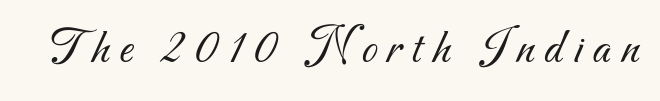
Q: Is the text bold? A: No.
Q: Is the typeface a serif or a sans-serif typeface? A: Sans-serif.
Q: Is the text underlined? A: No.
Q: Width (condensed, normal, or wide)? A: Normal.
Q: Stroke contrast? A: Medium.
Q: x-height? A: Small.
Q: Monospaced? A: No.
